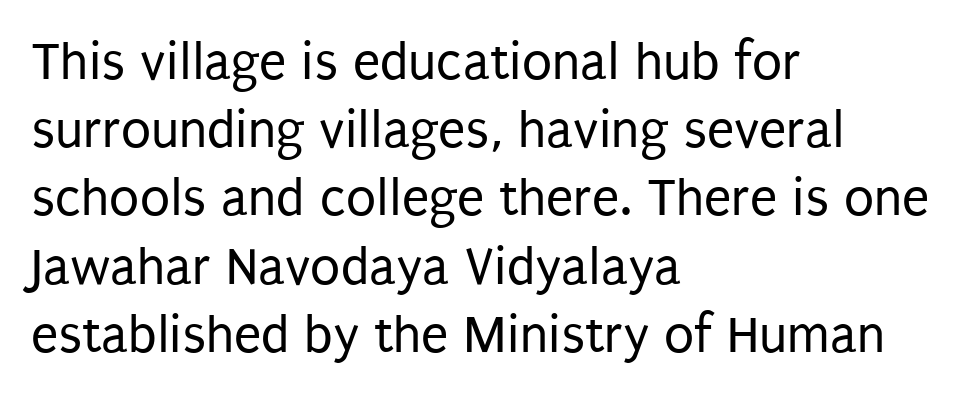
{"serif": "no", "italic": "no", "bold": "no", "weight": "regular", "width": "condensed", "stroke_contrast": "low", "x_height": "large", "monospaced": "no", "underline": "no", "align": "left", "line_spacing_ratio": 1.24, "letter_spacing": "normal", "letter_spacing_em": 0.0, "glyph_px": 55}
